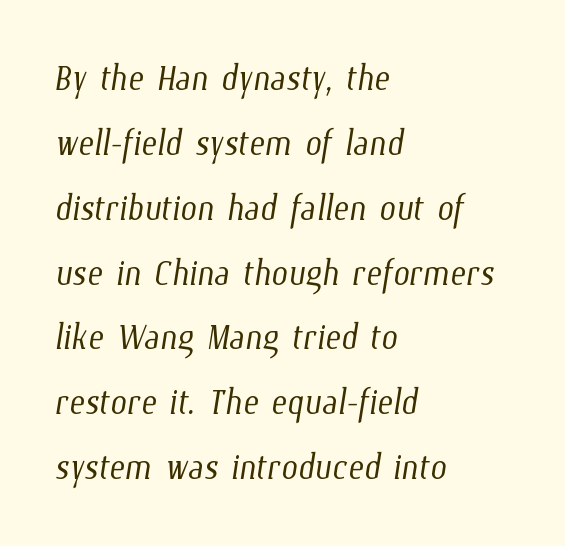
{"bold": "no", "weight": "light", "width": "condensed", "stroke_contrast": "low", "x_height": "medium", "monospaced": "no", "underline": "no", "align": "left", "line_spacing": "normal", "line_spacing_ratio": 1.38, "letter_spacing": "normal", "letter_spacing_em": 0.0, "glyph_px": 47}
